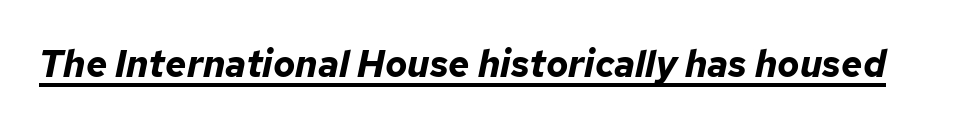
The image shows 37 px bold type, italic (leaning right); set normal letter spacing, underlined; low stroke contrast and a medium x-height.
